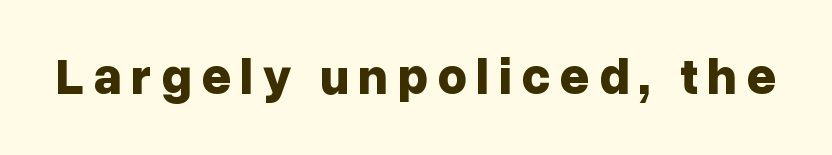
{"serif": "no", "italic": "no", "bold": "yes", "weight": "bold", "width": "normal", "stroke_contrast": "low", "x_height": "medium", "monospaced": "no", "underline": "no", "glyph_px": 51}
